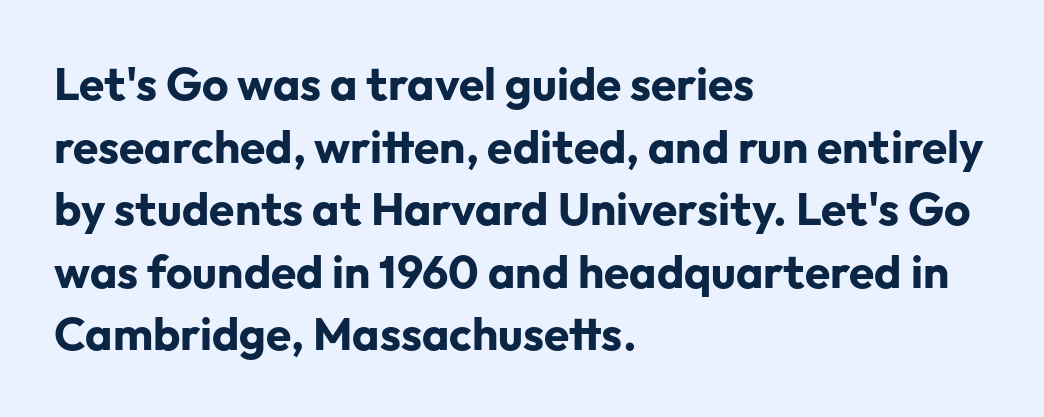
Unlike italic type, these characters show no tilt at all. The strokes are fattened all the way to bold. Vertically, the passage feels balanced, rows spaced as you'd expect. The letters advance in unequal steps, a hallmark of proportional type. This rendering features lettering with no underline. Observe the ordinary spacing: letters are neighbours, not strangers.
